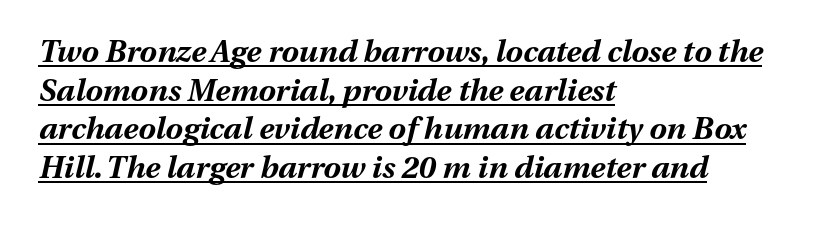
Q: Is the text bold? A: Yes.
Q: Is the text italic (slanted)? A: Yes, it leans right by about 13 degrees.
Q: Is the text underlined? A: Yes.
Q: How is the paragraph aligned? A: Left-aligned.
Q: Is the spacing between letters normal or unusually wide? A: Normal.
Q: Is the spacing between lines tight, normal or loose? A: Normal.
Q: Width (condensed, normal, or wide)? A: Normal.
Q: Stroke contrast? A: Medium.
Q: x-height? A: Medium.
Q: Monospaced? A: No.
